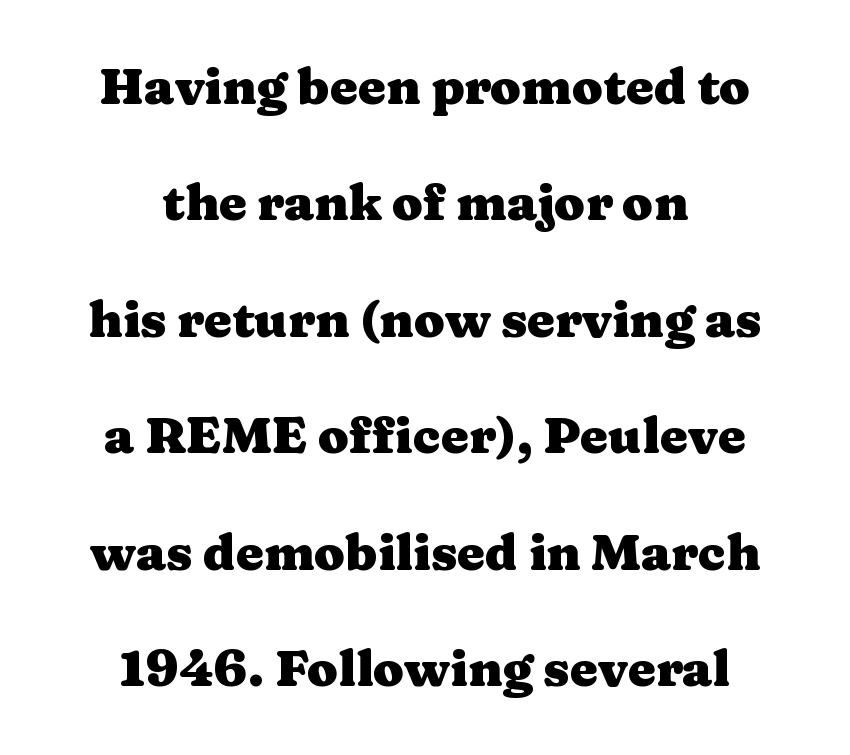
{"serif": "yes", "italic": "no", "bold": "yes", "weight": "heavy", "width": "wide", "stroke_contrast": "medium", "x_height": "medium", "monospaced": "no", "underline": "no", "align": "center", "line_spacing": "loose", "line_spacing_ratio": 2.33, "letter_spacing": "normal", "letter_spacing_em": 0.0, "glyph_px": 50}
